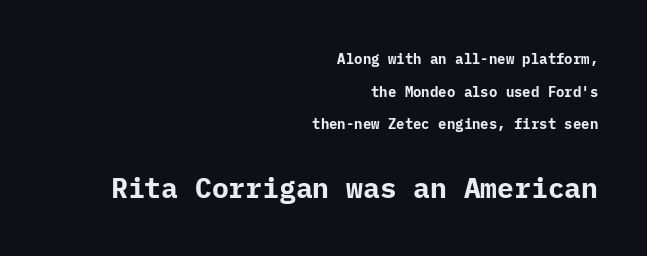
In CSS terms this would be text-align: right. A clean baseline with only descenders dipping below it. The specimen reads as upright at a glance. Look at the tracking — it's just the regular setting, nothing added. The composition opens small and finishes big.
